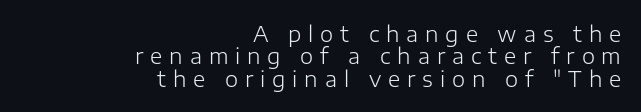
The image shows 21 px text type, upright; set right-aligned, tight line spacing (1.07x), unusually wide letter spacing (+0.33 em), not underlined.
